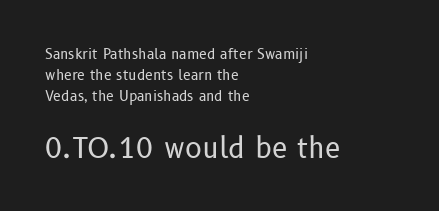
The tracking reads as untouched default to a designer's eye. Bigger letters appear in the bottom chunk; the top chunk is reduced. Posture: vertical. Notice how descenders clear the ascenders below comfortably — that's standard leading. Varying glyph widths throughout — classic text-font behaviour.
